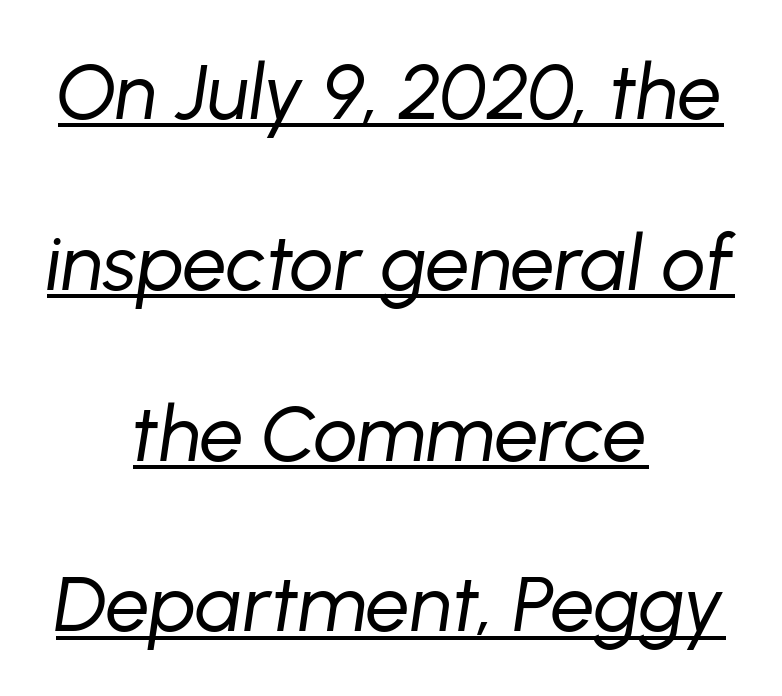
The image shows 78 px regular-weight type, italic (leaning right); set centered, loose line spacing (2.19x), normal letter spacing, underlined; low stroke contrast and a medium x-height.
